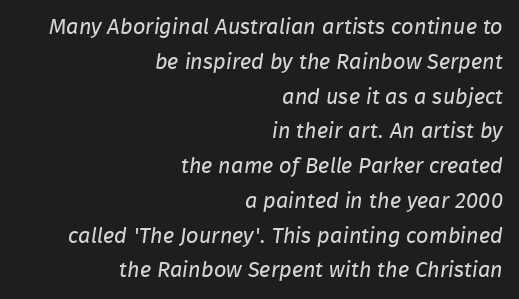
One-word summary of the alignment: right. Is the letter spacing exaggerated? No — it looks like the ordinary default. Stems here are at most as thick as an everyday book face. Rule under the text: the space is simply empty. The rows are spaced the way most documents space them.
